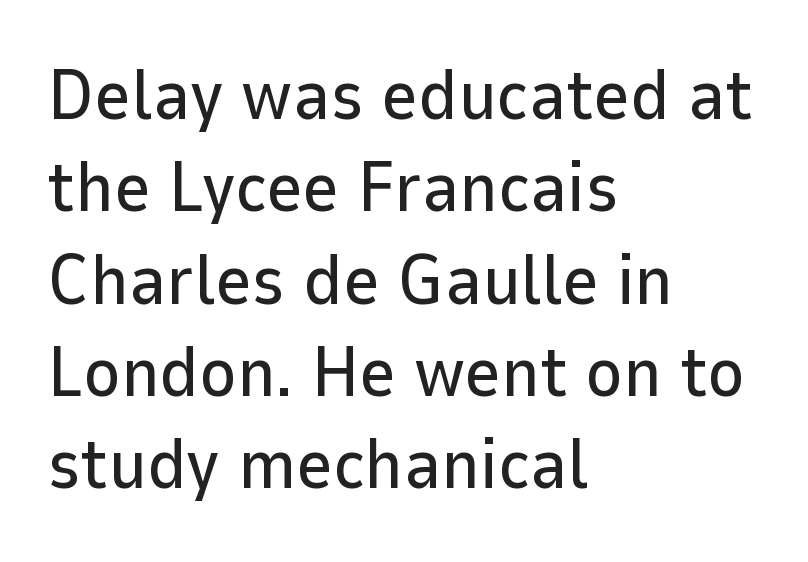
A roman cut, with each character standing at attention. Regular leading. Spacing verdict: proportional, widths tailored to each character. The passage shown is not underscored anywhere.
